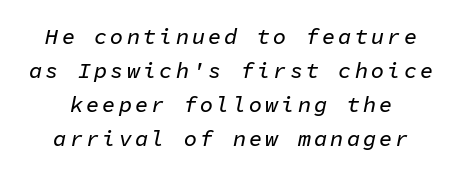
No word sits above an underline. Rows of type keep a routine distance in the vertical direction. You can tell it's italic because the verticals aren't actually vertical. Typeset on center — no edge is straight.
